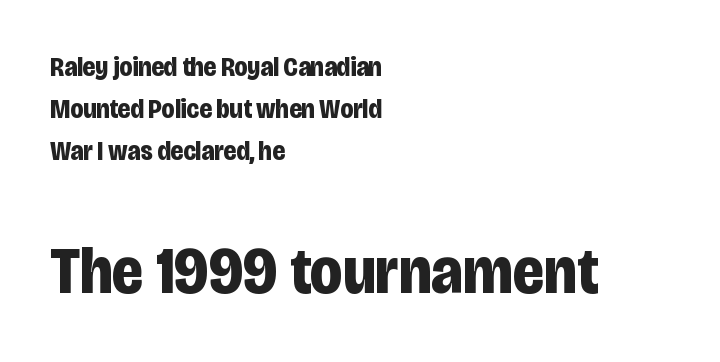
The image shows 67 px bold, condensed sans-serif type, upright; set left-aligned, normal line spacing (1.56x), normal letter spacing, not underlined; the second (bottom) block is 2.48x larger; low stroke contrast and a large x-height.
